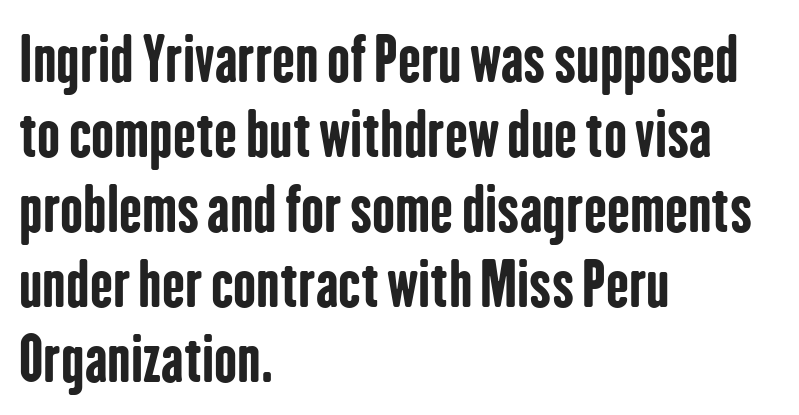
{"serif": "no", "italic": "no", "bold": "yes", "weight": "bold", "width": "condensed", "stroke_contrast": "low", "x_height": "medium", "monospaced": "no", "underline": "no", "align": "left", "line_spacing_ratio": 1.23, "letter_spacing": "normal", "letter_spacing_em": 0.0, "glyph_px": 61}
